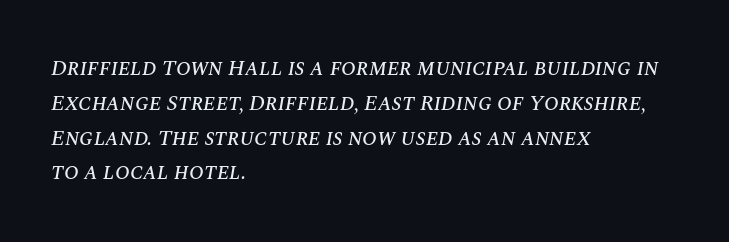
The image shows 22 px text type, italic (leaning right); set left-aligned, normal line spacing (1.58x), normal letter spacing, not underlined.
